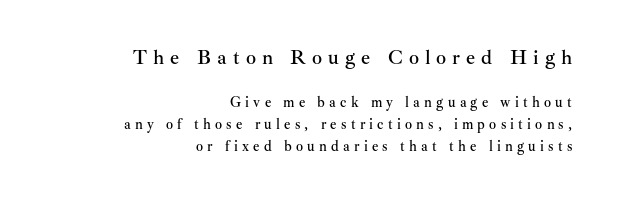
{"italic": "no", "underline": "no", "align": "right", "line_spacing": "normal", "line_spacing_ratio": 1.58, "letter_spacing": "wide", "letter_spacing_em": 0.3, "larger_block": "first", "size_ratio": 1.43, "glyph_px": 20}
